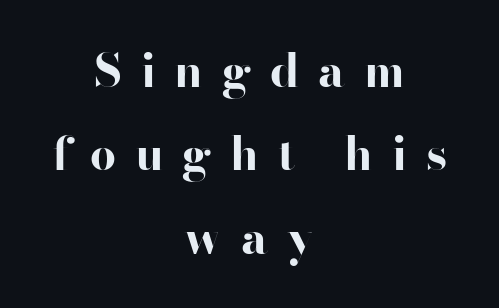
The image shows 46 px bold, wide sans-serif type, upright; set centered, line spacing 1.81x, unusually wide letter spacing (+0.41 em), not underlined; high stroke contrast and a small x-height.
